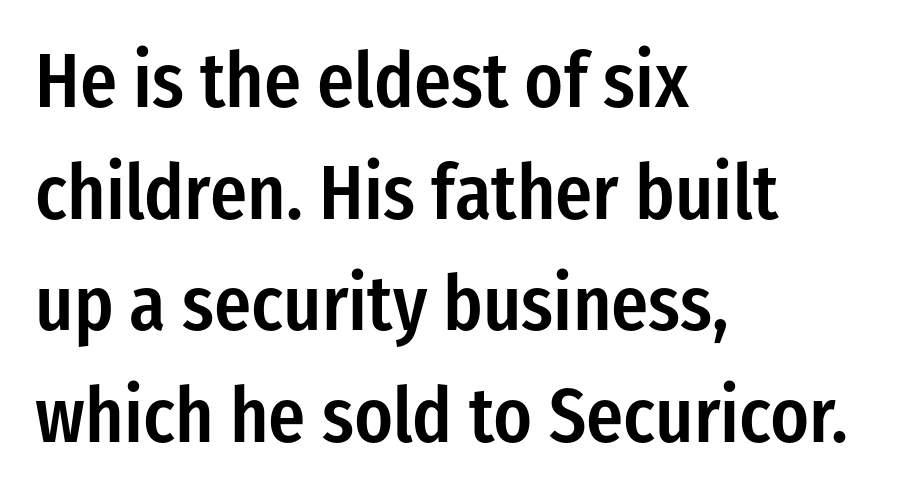
{"serif": "no", "italic": "no", "bold": "semi", "weight": "semibold", "width": "condensed", "stroke_contrast": "low", "x_height": "medium", "monospaced": "no", "underline": "no", "align": "left", "line_spacing": "normal", "line_spacing_ratio": 1.45, "letter_spacing": "normal", "letter_spacing_em": 0.0, "glyph_px": 77}
